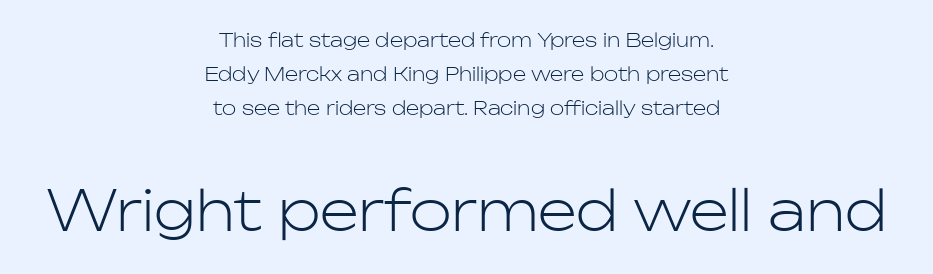
Typographically, this falls in the sans-serif category. Is this a fixed-width face? No — the glyphs have proportional, varying widths. Posture: upright roman. Short and long lines alike share a common midpoint. Descender tails drop into unmarked territory. The emphasis by scale lands on block number two, below.
